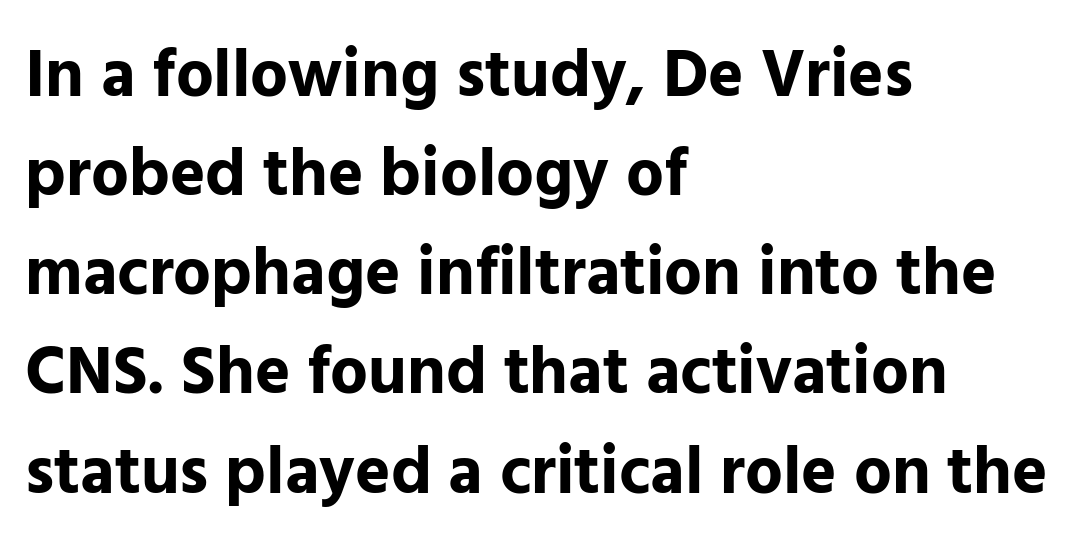
Q: Is the text bold? A: Yes.
Q: Is the text italic (slanted)? A: No, it is upright.
Q: Is the typeface a serif or a sans-serif typeface? A: Sans-serif.
Q: Is the text underlined? A: No.
Q: How is the paragraph aligned? A: Left-aligned.
Q: Is the spacing between letters normal or unusually wide? A: Normal.
Q: Is the spacing between lines tight, normal or loose? A: Normal.
Q: Width (condensed, normal, or wide)? A: Normal.
Q: Stroke contrast? A: Low.
Q: x-height? A: Medium.
Q: Monospaced? A: No.
